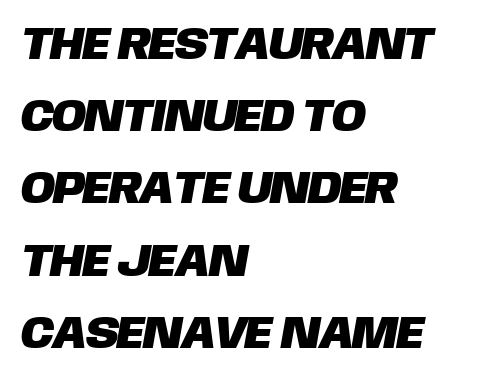
The image shows 46 px sans-serif type; set left-aligned, normal line spacing (1.57x), normal letter spacing, not underlined; low stroke contrast and a large x-height.
